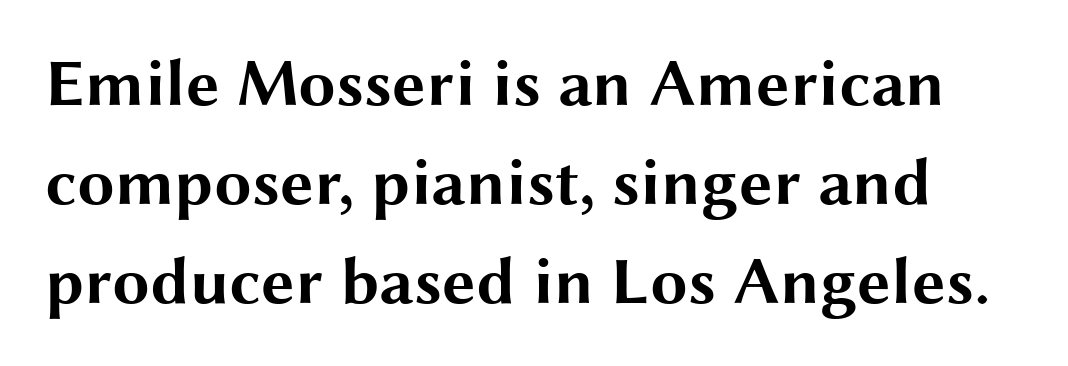
The rendering uses natural spacing where letterforms have individual widths. Letter spacing: default. Quick note: underline off. Type style note: lacks serifs.
